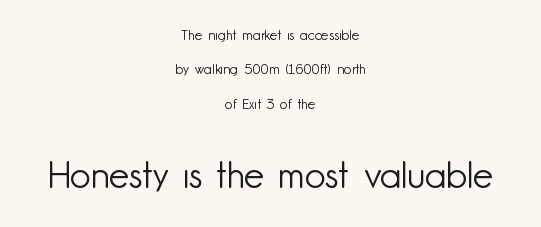
The image shows 36 px light sans-serif type, upright; set centered, loose line spacing (2.46x), normal letter spacing, not underlined; the second (bottom) block is 2.57x larger; low stroke contrast and a small x-height.
